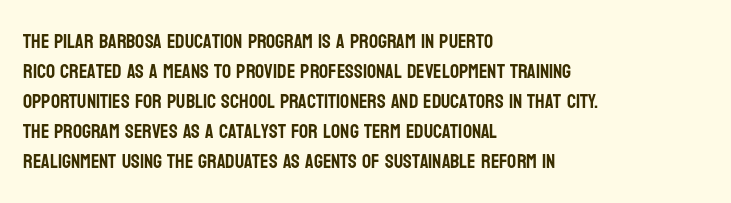
Q: Is the text italic (slanted)? A: No, it is upright.
Q: Is the text underlined? A: No.
Q: How is the paragraph aligned? A: Left-aligned.
Q: Is the spacing between letters normal or unusually wide? A: Normal.
Q: Is the spacing between lines tight, normal or loose? A: Normal.
